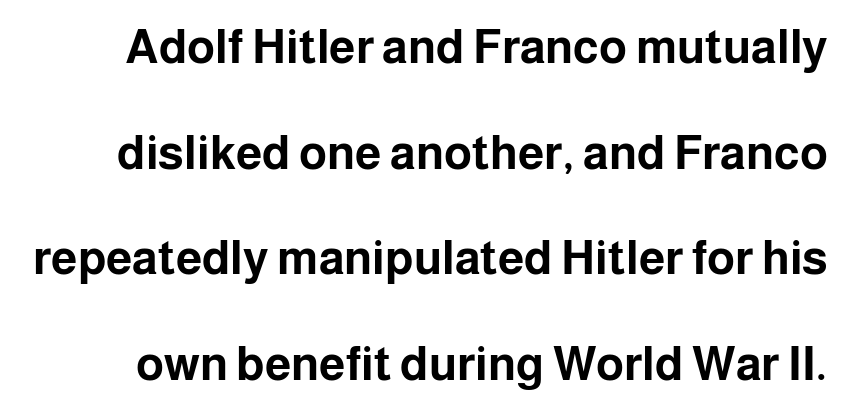
The space between consecutive lines is lavish. These words are printed bold, with thick strokes throughout. The gaps between neighbouring characters are ordinary and unremarkable. A typesetter would mark this as roman, not italic.
